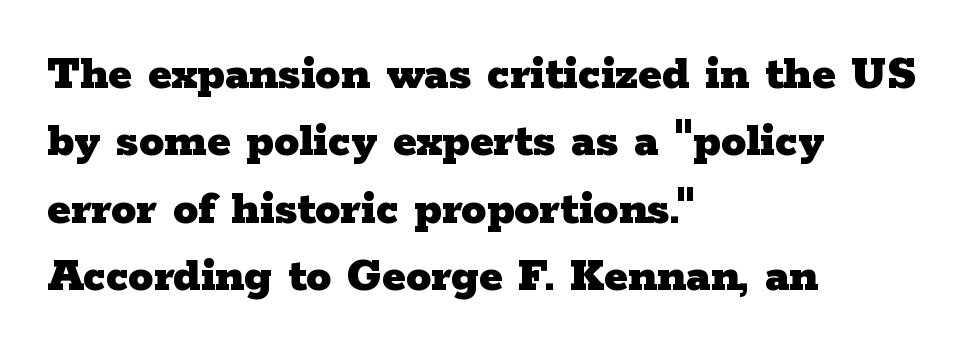
The image shows 50 px heavy, wide serif type, upright; set left-aligned, normal line spacing (1.35x), normal letter spacing, not underlined; low stroke contrast and a medium x-height.
